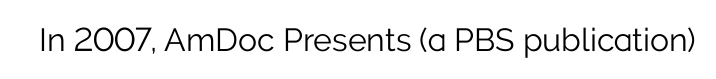
{"serif": "no", "italic": "no", "bold": "no", "weight": "light", "width": "normal", "stroke_contrast": "low", "x_height": "medium", "monospaced": "no", "underline": "no", "letter_spacing": "normal", "letter_spacing_em": 0.0, "glyph_px": 32}
